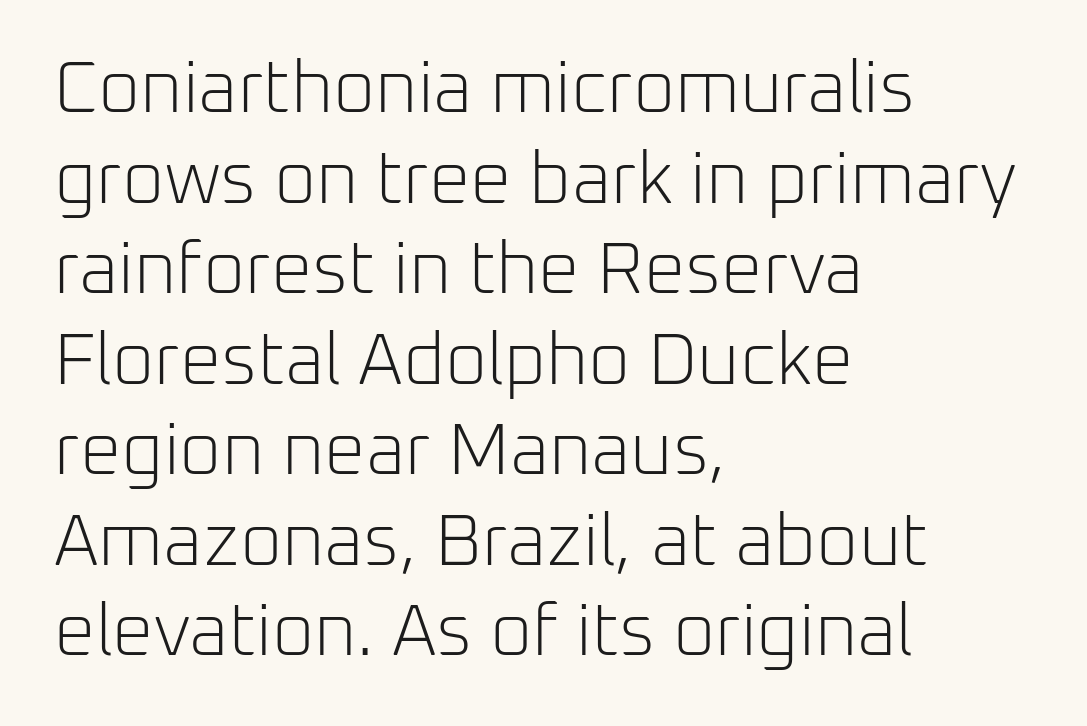
Q: Is the text bold? A: No.
Q: Is the text italic (slanted)? A: No, it is upright.
Q: Is the typeface a serif or a sans-serif typeface? A: Sans-serif.
Q: Is the text underlined? A: No.
Q: How is the paragraph aligned? A: Left-aligned.
Q: Is the spacing between letters normal or unusually wide? A: Normal.
Q: Width (condensed, normal, or wide)? A: Normal.
Q: Stroke contrast? A: Low.
Q: x-height? A: Medium.
Q: Monospaced? A: No.
